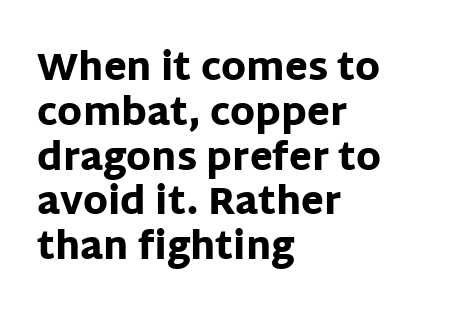
{"serif": "no", "italic": "no", "bold": "yes", "weight": "heavy", "width": "normal", "stroke_contrast": "low", "x_height": "large", "monospaced": "no", "underline": "no", "align": "left", "line_spacing_ratio": 1.21, "letter_spacing": "normal", "letter_spacing_em": 0.0, "glyph_px": 37}
